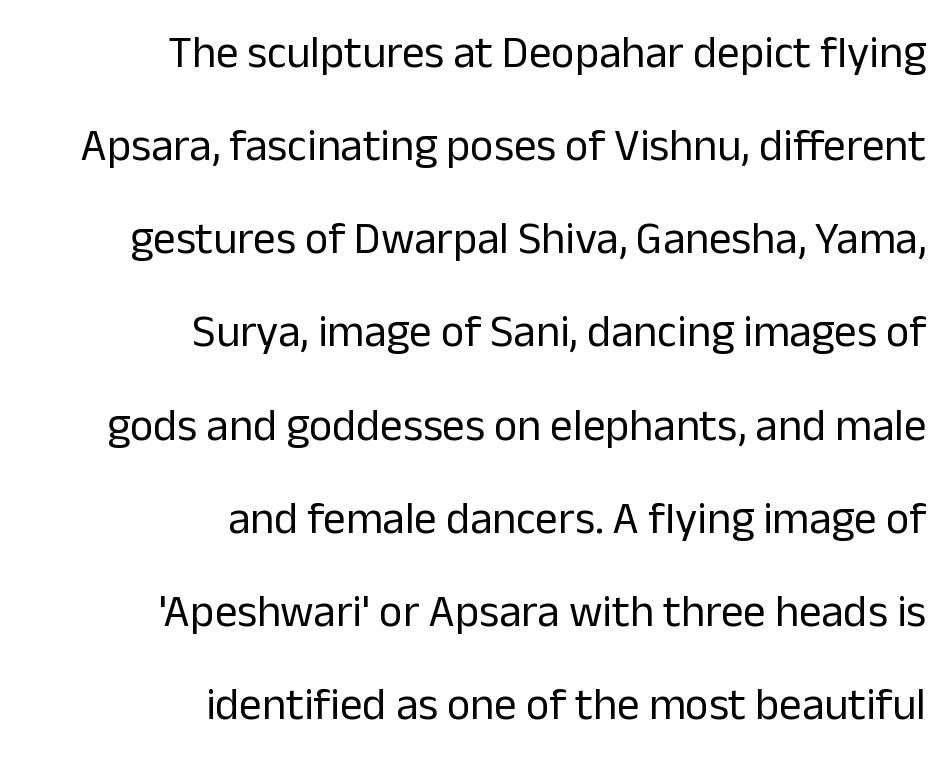
Q: Is the text bold? A: No.
Q: Is the text italic (slanted)? A: No, it is upright.
Q: Is the typeface a serif or a sans-serif typeface? A: Sans-serif.
Q: Is the text underlined? A: No.
Q: How is the paragraph aligned? A: Right-aligned.
Q: Is the spacing between letters normal or unusually wide? A: Normal.
Q: Is the spacing between lines tight, normal or loose? A: Loose.
Q: Width (condensed, normal, or wide)? A: Normal.
Q: Stroke contrast? A: Low.
Q: x-height? A: Medium.
Q: Monospaced? A: No.
